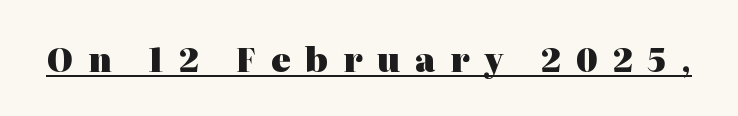
{"serif": "yes", "italic": "no", "bold": "yes", "weight": "heavy", "width": "normal", "stroke_contrast": "high", "x_height": "medium", "monospaced": "no", "underline": "yes", "letter_spacing": "wide", "letter_spacing_em": 0.45, "glyph_px": 33}
